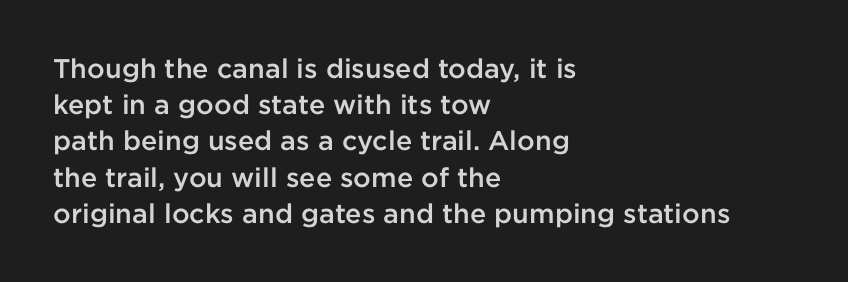
Nobody touched the tracking dial on this one. Its strokes are somewhat broadened, the hallmark of semibold type. Reading down the column, the eye jumps a familiar distance to each next line. Decoration check: the copy has no underline. The paragraph has a hard left edge and a soft right edge. Does the lettering tilt? It doesn't — this is upright.
